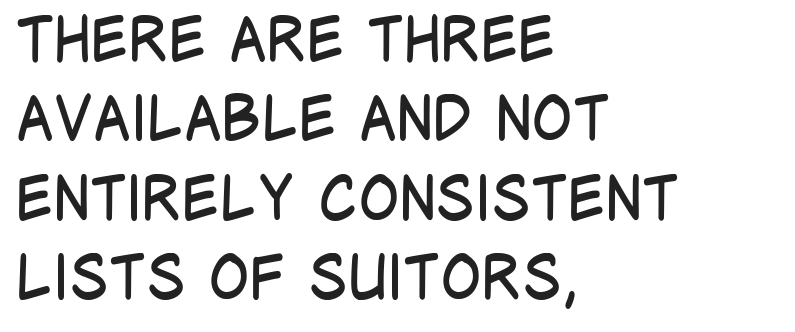
The passage shown is typed in a proportional face where columns would drift. The rows are spaced the way most documents space them. Each row of text sits above clean, open space. Examine the stroke ends and you'll find no serifs. Summary of weight: not heavy and not bold.
